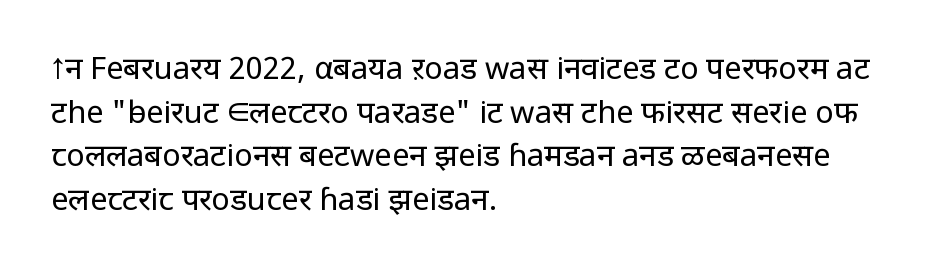
You can tell from the bare stems that sans-serif type was used. Think standard paragraph weight, or any step lighter than that. Spacing between characters is what you'd get straight out of the box. Check the space under the baseline: it is left empty.
